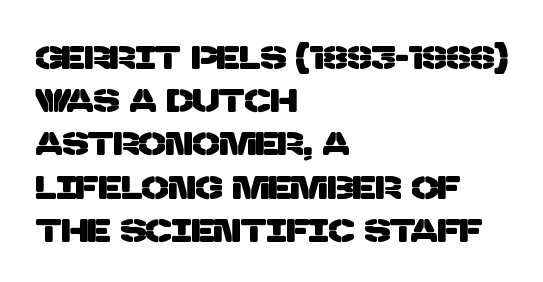
Q: Is the typeface a serif or a sans-serif typeface? A: Sans-serif.
Q: Is the text underlined? A: No.
Q: How is the paragraph aligned? A: Left-aligned.
Q: Is the spacing between letters normal or unusually wide? A: Normal.
Q: Is the spacing between lines tight, normal or loose? A: Normal.
Q: Width (condensed, normal, or wide)? A: Normal.
Q: Stroke contrast? A: Low.
Q: x-height? A: Large.
Q: Monospaced? A: No.
